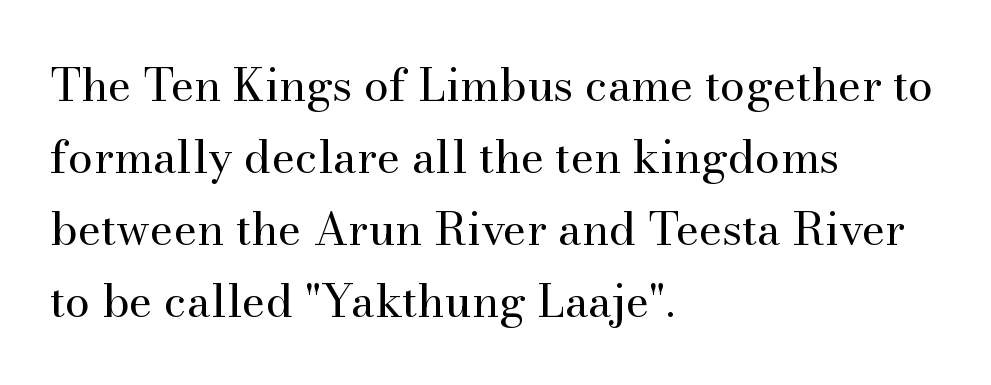
{"serif": "yes", "italic": "no", "bold": "no", "weight": "regular", "width": "normal", "stroke_contrast": "medium", "x_height": "small", "monospaced": "no", "underline": "no", "align": "left", "line_spacing": "normal", "line_spacing_ratio": 1.6, "letter_spacing": "normal", "letter_spacing_em": 0.0, "glyph_px": 45}
